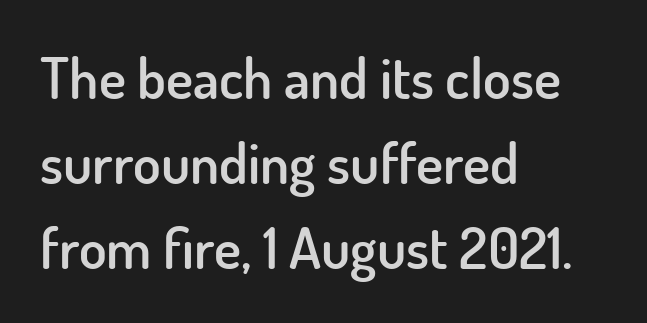
{"serif": "no", "italic": "no", "bold": "semi", "weight": "semibold", "width": "normal", "stroke_contrast": "low", "x_height": "small", "monospaced": "no", "underline": "no", "align": "left", "line_spacing": "normal", "line_spacing_ratio": 1.49, "letter_spacing": "normal", "letter_spacing_em": 0.0, "glyph_px": 57}
